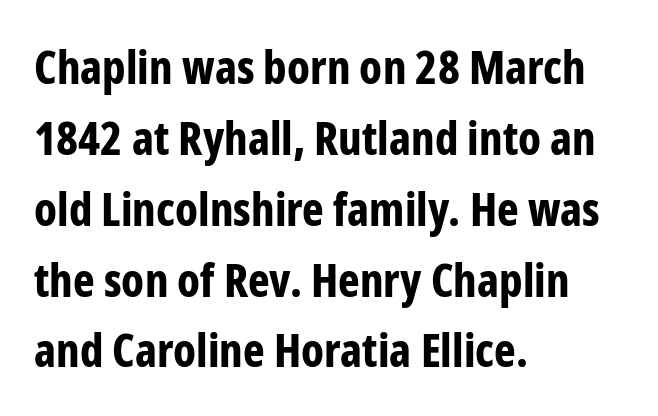
Q: Is the text bold? A: Yes.
Q: Is the text italic (slanted)? A: No, it is upright.
Q: Is the typeface a serif or a sans-serif typeface? A: Sans-serif.
Q: Is the text underlined? A: No.
Q: How is the paragraph aligned? A: Left-aligned.
Q: Is the spacing between letters normal or unusually wide? A: Normal.
Q: Is the spacing between lines tight, normal or loose? A: Normal.
Q: Width (condensed, normal, or wide)? A: Condensed.
Q: Stroke contrast? A: Low.
Q: x-height? A: Medium.
Q: Monospaced? A: No.
